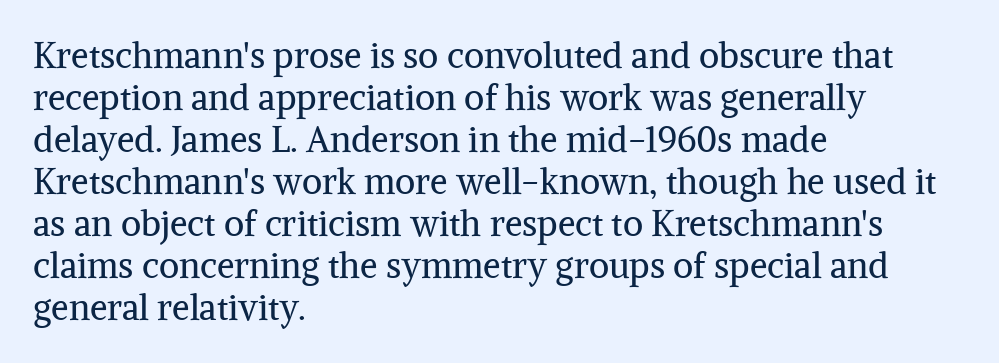
Bold? No — there's no thickening of the strokes. The typesetter chose a ragged-right arrangement here. Tall strokes in this sample are plumb rather than angled. The passage shown is not underscored anywhere. Proportional: the letters do not fall into vertical columns.
